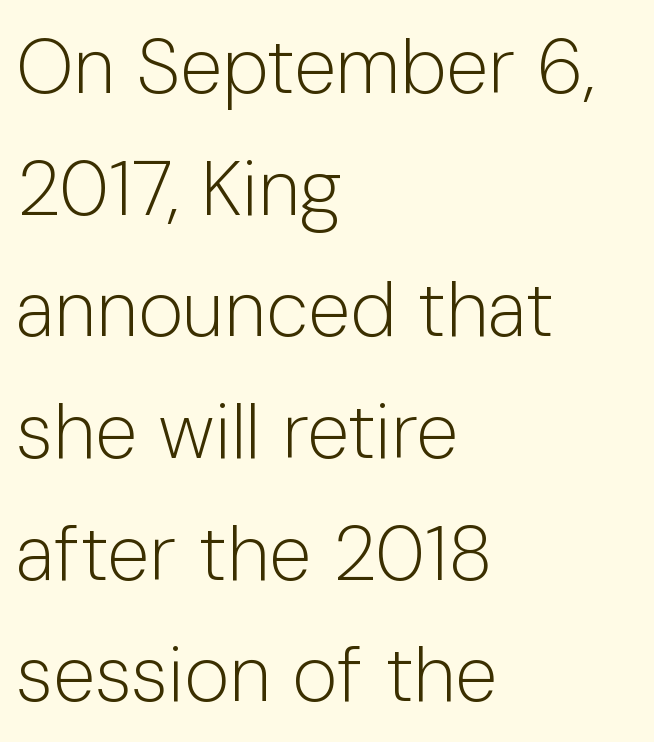
{"serif": "no", "italic": "no", "bold": "no", "weight": "light", "width": "normal", "stroke_contrast": "low", "x_height": "medium", "monospaced": "no", "underline": "no", "align": "left", "line_spacing": "normal", "line_spacing_ratio": 1.58, "letter_spacing": "normal", "letter_spacing_em": 0.0, "glyph_px": 77}
